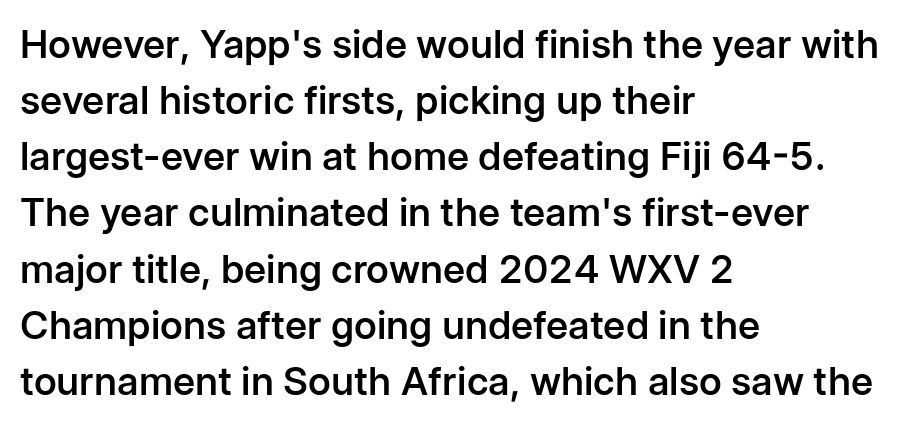
{"serif": "no", "italic": "no", "bold": "semi", "weight": "semibold", "width": "normal", "stroke_contrast": "low", "x_height": "medium", "monospaced": "no", "underline": "no", "align": "left", "line_spacing": "normal", "line_spacing_ratio": 1.44, "letter_spacing": "normal", "letter_spacing_em": 0.0, "glyph_px": 39}
